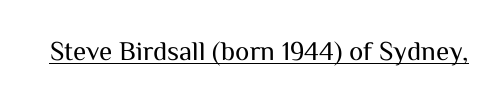
Q: Is the text bold? A: No.
Q: Is the text italic (slanted)? A: No, it is upright.
Q: Is the text underlined? A: Yes.
Q: Is the spacing between letters normal or unusually wide? A: Normal.
